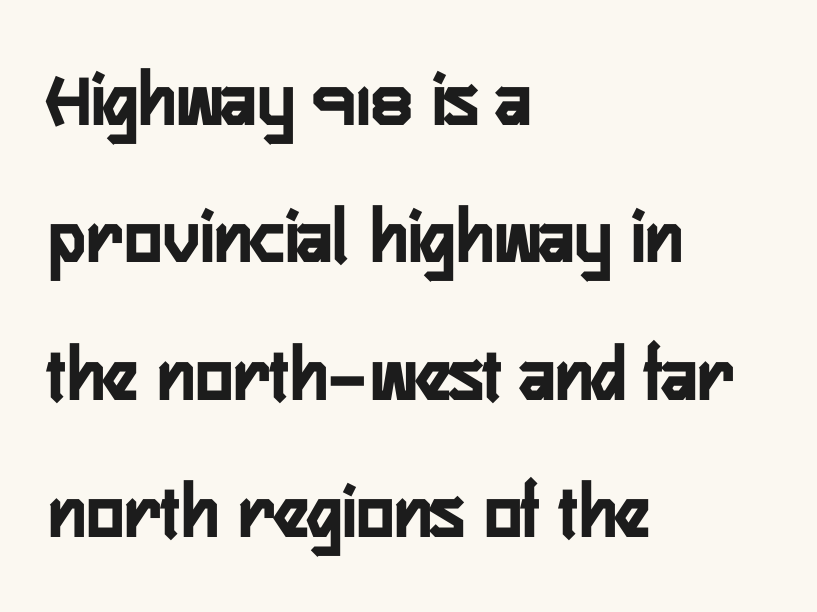
The passage shown is typed in a proportional face where columns would drift. Default kerning and tracking; the words read as compact shapes. Ascenders rise straight up at ninety degrees. This sample is left-justified, so line endings fall wherever the words run out. Nobody drew a line under any word here.
